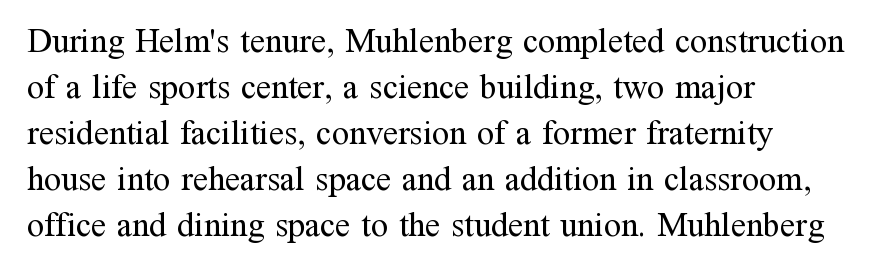
The image shows 34 px regular-weight serif type, upright; set left-aligned, normal line spacing (1.35x), normal letter spacing, not underlined; medium stroke contrast and a medium x-height.
